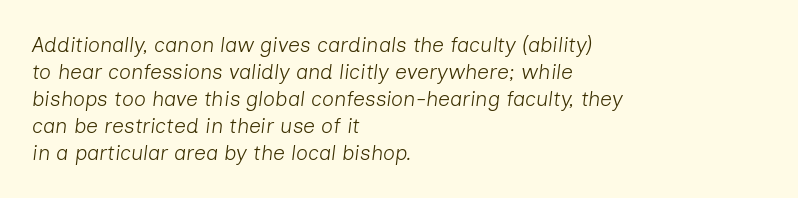
A light-to-regular cut is what we see here. Caption: multi-line text, flush left, ragged right. This block has exactly the height ordinary leading produces. Each row of text sits above clean, open space.
